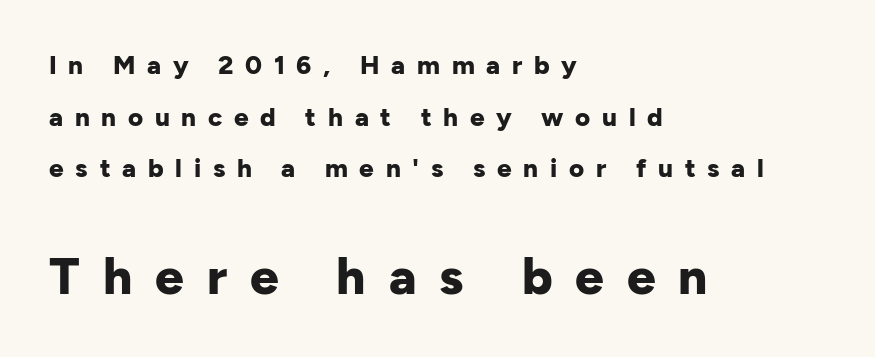
The image shows 51 px bold sans-serif type, upright; set left-aligned, loose line spacing (1.99x), unusually wide letter spacing (+0.45 em), not underlined; the second (bottom) block is 1.96x larger; low stroke contrast and a medium x-height.
